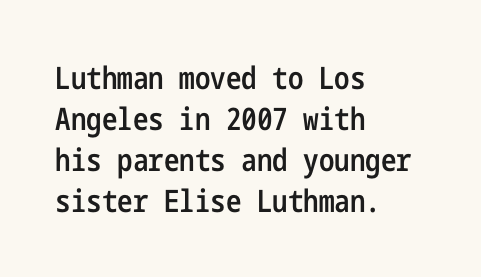
The typesetting leans somewhat heavy: a semibold. Rule under the text: the space is simply empty. The passage shown stacks its lines at a standard gap. Casual observation: everything's shoved over to the left. The designer went with a sans here, leaving each stem footless.
